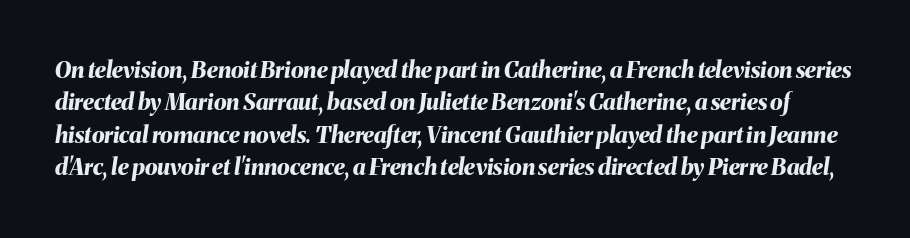
Q: Is the text bold? A: Yes.
Q: Is the text italic (slanted)? A: Yes, it leans right by about 8 degrees.
Q: Is the text underlined? A: No.
Q: Is the spacing between letters normal or unusually wide? A: Normal.
Q: Is the spacing between lines tight, normal or loose? A: Normal.
